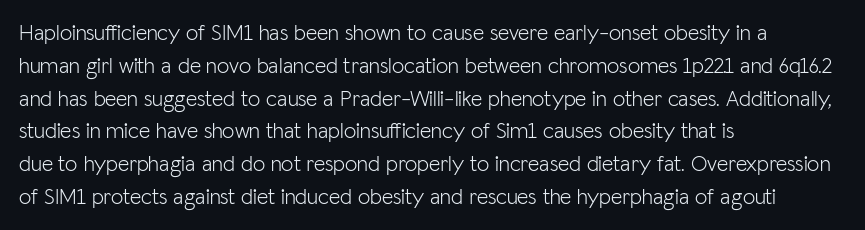
{"italic": "no", "bold": "no", "underline": "no", "align": "left", "line_spacing": "normal", "line_spacing_ratio": 1.49, "letter_spacing": "normal", "letter_spacing_em": 0.0, "glyph_px": 22}
